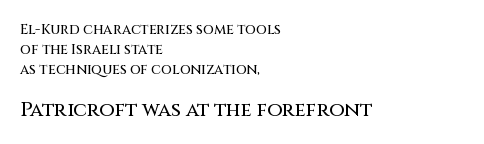
Q: Is the text italic (slanted)? A: No, it is upright.
Q: Is the text underlined? A: No.
Q: How is the paragraph aligned? A: Left-aligned.
Q: Is the spacing between letters normal or unusually wide? A: Normal.
Q: Is the spacing between lines tight, normal or loose? A: Normal.
Q: Which block of text is set in a larger size, the first (top) or the second (bottom)? A: The second (bottom) one.
